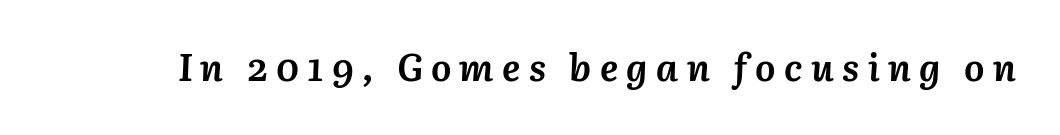
The image shows 38 px semibold type, italic (leaning right); set unusually wide letter spacing (+0.22 em), not underlined; medium stroke contrast and a medium x-height.
